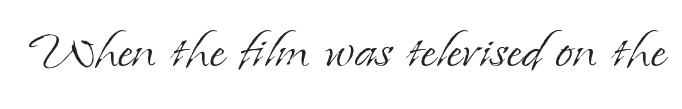
The passage shown is typeset with a serif family. Is this a heavy cut? Hardly; it is regular or lighter. Each word holds together tightly as a unit, with standard inter-letter gaps. The rendering uses natural spacing where letterforms have individual widths. The space beneath each line is pristine and unruled.
